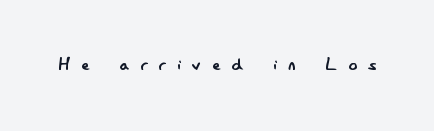
Decoration check: the copy has no underline. Posture: straight, roman, zero tilt. Characters follow at a spacing far wider than the type designer built in. The strokes carry an ordinary text weight at most.
